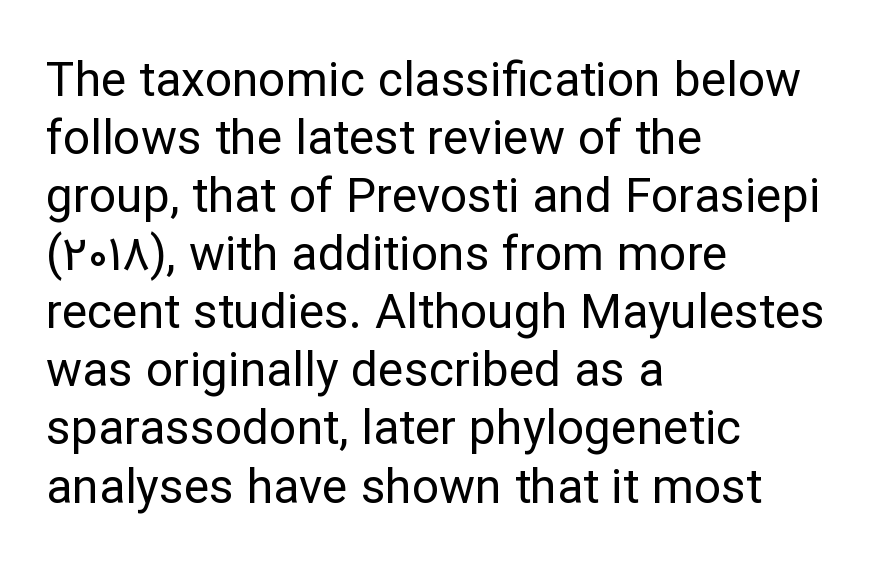
Do the characters align in a grid? No, the font is proportional. The text was rendered using a sans face with plain stroke endings. Glyph-to-glyph distance matches everyday printed text. Is the block centered? No — it sits flush against the left margin.
